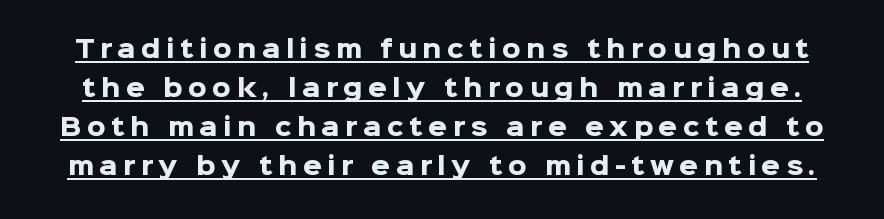
The image shows 24 px bold type, upright; set normal line spacing (1.63x), unusually wide letter spacing (+0.23 em), underlined.
